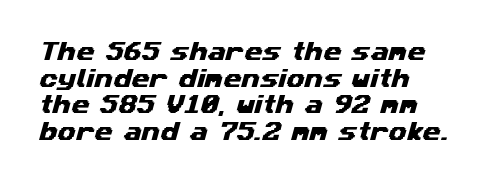
This rendering features lettering with no underline. What's the leading like? Ordinary, nothing unusual. Here the glyphs are tracked normally, forming tight word shapes. Line starts are locked; line ends wander.
